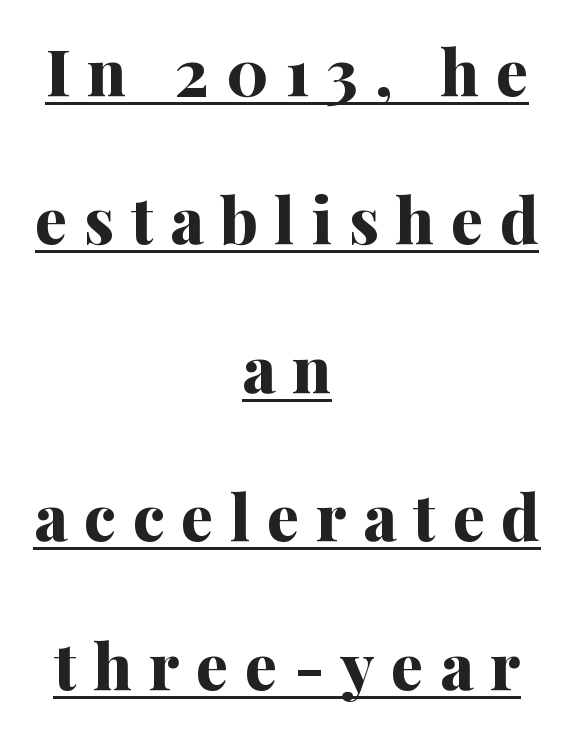
One-word summary of the alignment: center. The characters look thick and weighty, a clear bold. Varying glyph widths throughout — classic text-font behaviour. A serif font was chosen for this passage. Does a line run under the words? Yes, clearly.
